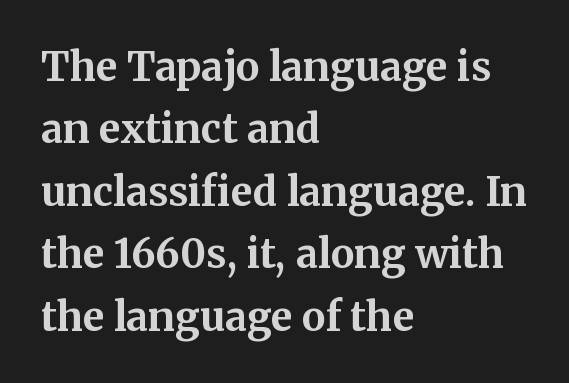
Caption: standard tracking, unaltered. Is there much room between lines? A standard amount, neither cramped nor airy. The string is rendered with underlining switched off. Horizontal alignment here is leftward, the default for most running prose.
